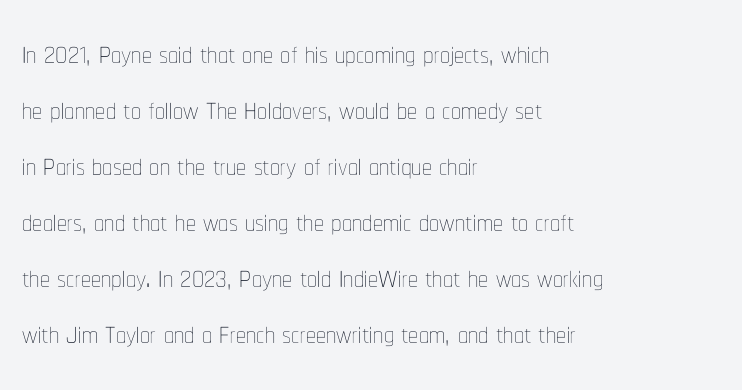
{"italic": "no", "bold": "no", "weight": "thin", "width": "condensed", "stroke_contrast": "low", "x_height": "medium", "monospaced": "no", "underline": "no", "align": "left", "line_spacing": "normal", "line_spacing_ratio": 1.4, "letter_spacing": "normal", "letter_spacing_em": 0.0, "glyph_px": 40}
